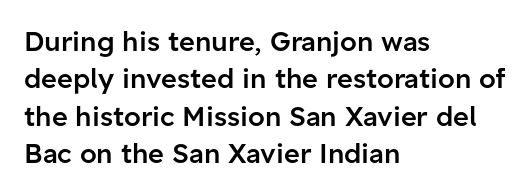
The image shows 27 px text type, upright; set left-aligned, normal line spacing (1.38x), normal letter spacing, not underlined.
